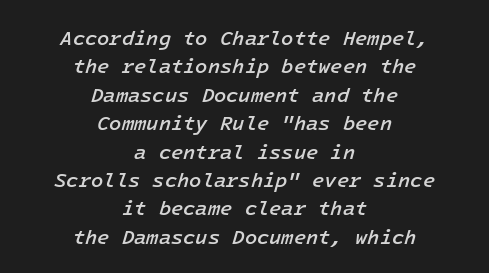
Q: Is the text bold? A: Semi-bold.
Q: Is the text italic (slanted)? A: Yes, it leans right by about 16 degrees.
Q: Is the text underlined? A: No.
Q: How is the paragraph aligned? A: Centered.
Q: Is the spacing between letters normal or unusually wide? A: Normal.
Q: Is the spacing between lines tight, normal or loose? A: Normal.
